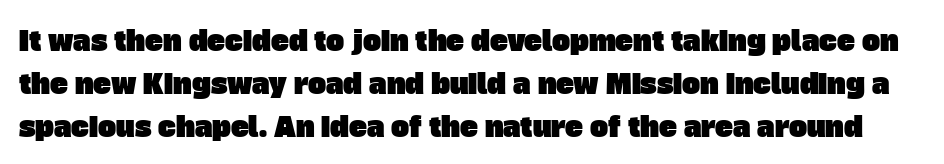
{"underline": "no", "line_spacing": "normal", "line_spacing_ratio": 1.59, "letter_spacing": "normal", "letter_spacing_em": 0.0, "glyph_px": 27}
